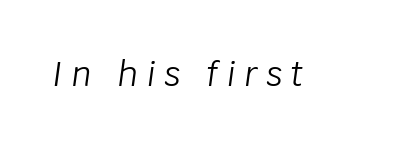
{"italic": "yes", "lean": "right", "slant_degrees": 8, "bold": "no", "weight": "light", "width": "normal", "stroke_contrast": "low", "x_height": "large", "monospaced": "no", "underline": "no", "letter_spacing": "wide", "letter_spacing_em": 0.26, "glyph_px": 33}
